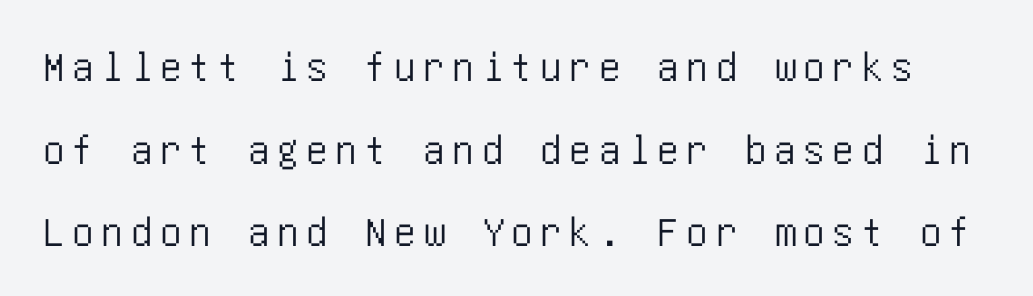
{"serif": "no", "italic": "no", "width": "condensed", "stroke_contrast": "low", "x_height": "large", "underline": "no", "line_spacing": "loose", "line_spacing_ratio": 1.92, "glyph_px": 43}
